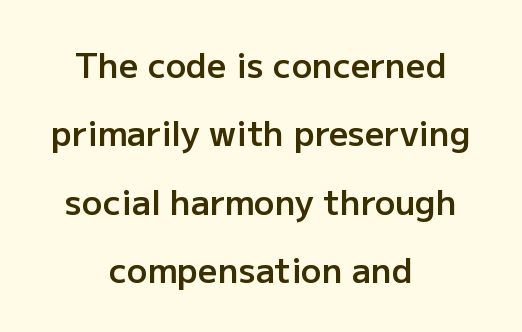
{"serif": "no", "italic": "no", "bold": "semi", "weight": "semibold", "width": "normal", "stroke_contrast": "low", "x_height": "medium", "monospaced": "no", "underline": "no", "align": "center", "line_spacing": "loose", "line_spacing_ratio": 2.01, "letter_spacing": "normal", "letter_spacing_em": 0.0, "glyph_px": 34}
